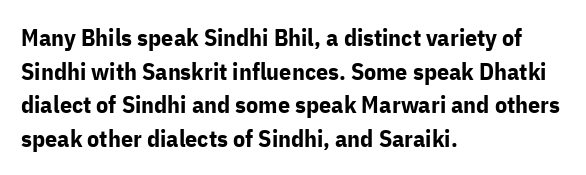
{"italic": "no", "bold": "yes", "underline": "no", "align": "left", "line_spacing": "normal", "line_spacing_ratio": 1.4, "letter_spacing": "normal", "letter_spacing_em": 0.0, "glyph_px": 24}
